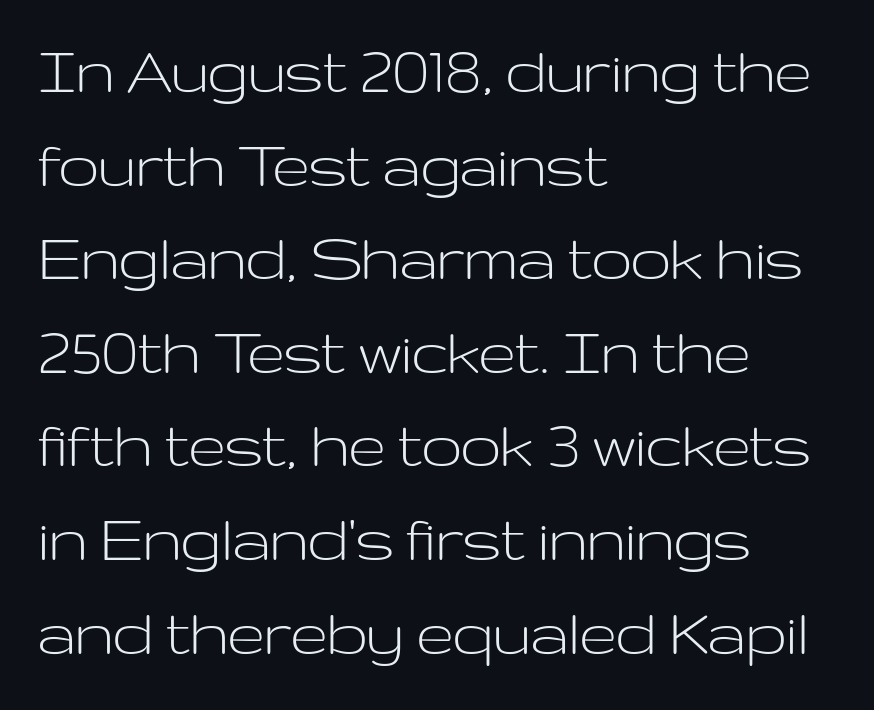
Line beginnings align vertically; line endings do not. Plain, unruled lines of type. Regarding serifs, this sample does without them. Every character sits straight up, as roman type does.
